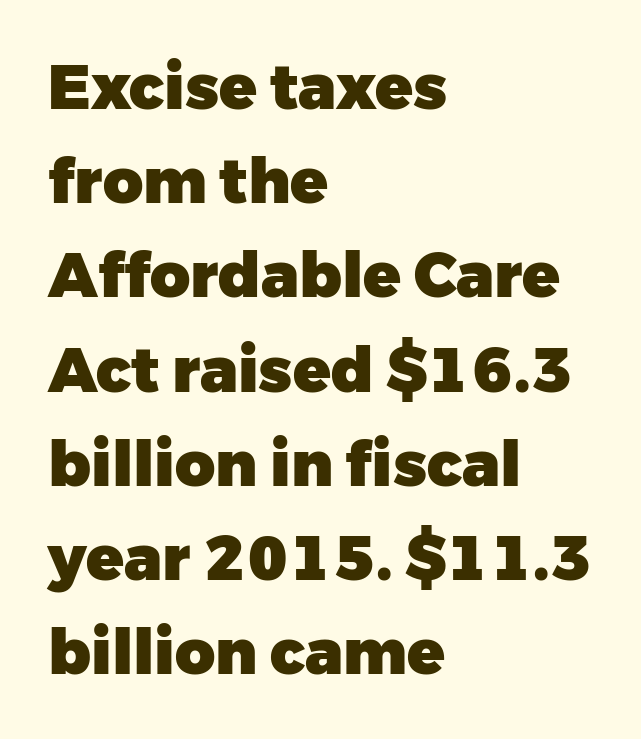
{"serif": "no", "italic": "no", "bold": "yes", "weight": "heavy", "width": "normal", "stroke_contrast": "low", "x_height": "medium", "monospaced": "no", "underline": "no", "align": "left", "line_spacing": "normal", "line_spacing_ratio": 1.52, "letter_spacing": "normal", "letter_spacing_em": 0.0, "glyph_px": 62}
